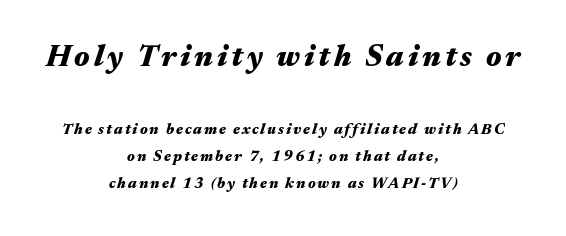
Varying glyph widths throughout — classic text-font behaviour. The typesetting leans heavy: a genuine bold. Centered paragraph, ragged on both sides. Large over small — that's the arrangement of the two blocks here.
